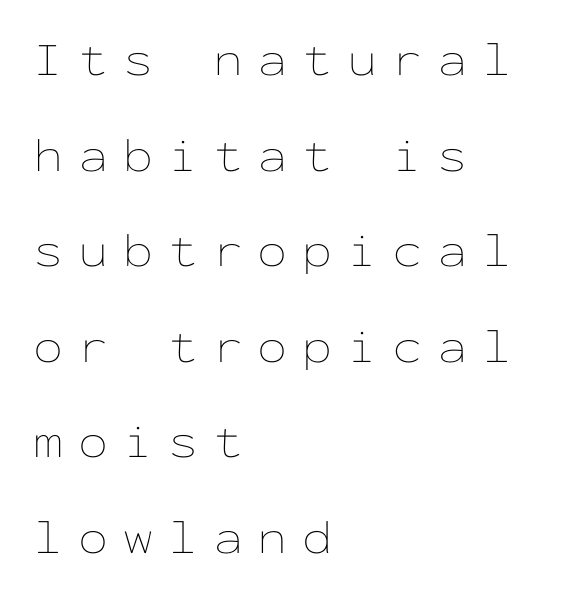
The cut favours lightness, reaching ordinary text weight at its darkest. You could only call the tracking loose — the letters float apart. Rows of type keep a wide berth in the vertical direction. The baseline area is clear.
